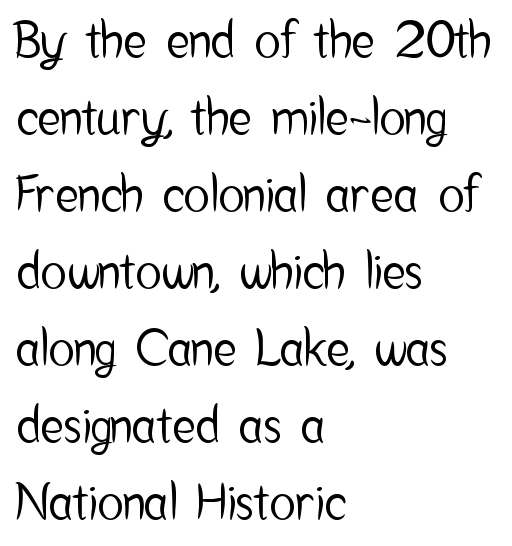
Italic: no, the glyphs are upright roman. Rule under the text: the space is simply empty. These lines stack with their left ends in a neat column. The typeface chosen for these lines omits serifs. Leading: standard.
